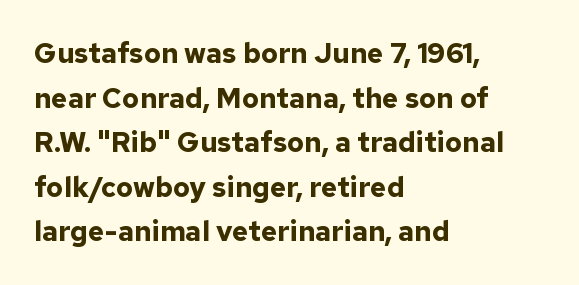
The image shows 28 px bold sans-serif type, upright; set left-aligned, normal line spacing (1.59x), normal letter spacing, not underlined; low stroke contrast and a medium x-height.
